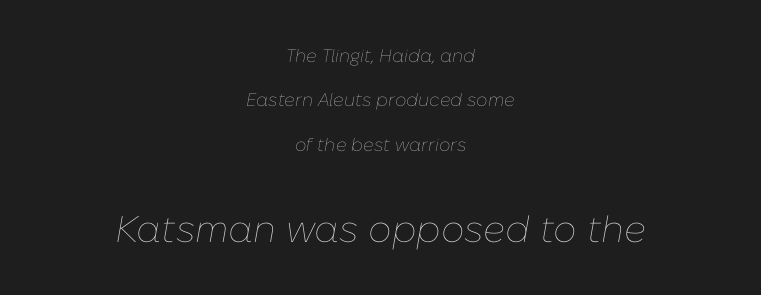
Q: Is the text bold? A: No.
Q: Is the text italic (slanted)? A: Yes, it leans right by about 10 degrees.
Q: Is the text underlined? A: No.
Q: How is the paragraph aligned? A: Centered.
Q: Is the spacing between letters normal or unusually wide? A: Normal.
Q: Is the spacing between lines tight, normal or loose? A: Loose.
Q: Which block of text is set in a larger size, the first (top) or the second (bottom)? A: The second (bottom) one.
Q: Width (condensed, normal, or wide)? A: Normal.
Q: Stroke contrast? A: Low.
Q: x-height? A: Medium.
Q: Monospaced? A: No.
